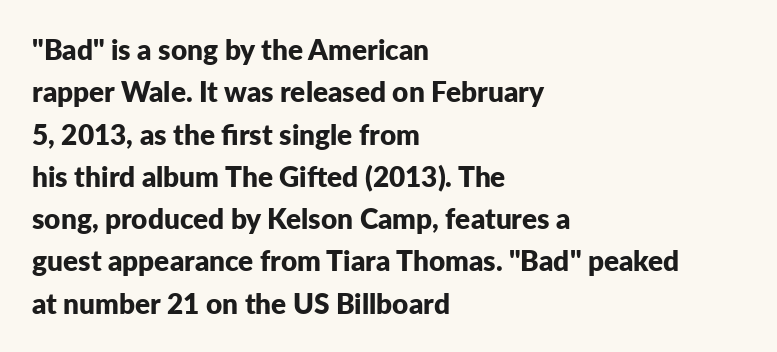
Underline: absent. Students, note that the glyphs here touch the page at normal intervals. This rendering employs a face without finishing strokes, i.e., a sans-serif. Vertical strokes here are truly vertical. Here the designer chose a conventional face with non-uniform glyph widths. This rendering uses left alignment, leaving the right contour irregular.
